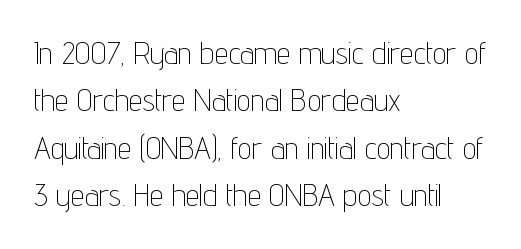
{"serif": "no", "italic": "no", "bold": "no", "weight": "thin", "width": "condensed", "stroke_contrast": "low", "x_height": "medium", "monospaced": "no", "underline": "no", "align": "left", "line_spacing": "normal", "line_spacing_ratio": 1.53, "letter_spacing": "normal", "letter_spacing_em": 0.0, "glyph_px": 31}
